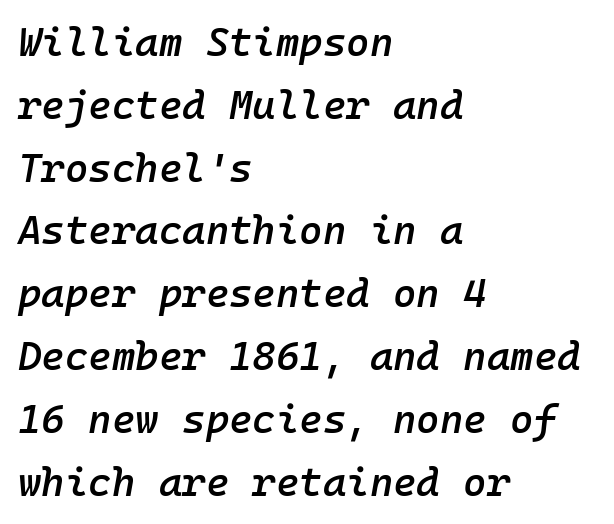
The image shows 40 px semibold type, italic (leaning right), monospaced; set left-aligned, normal line spacing (1.57x), normal letter spacing, not underlined; low stroke contrast and a medium x-height.
